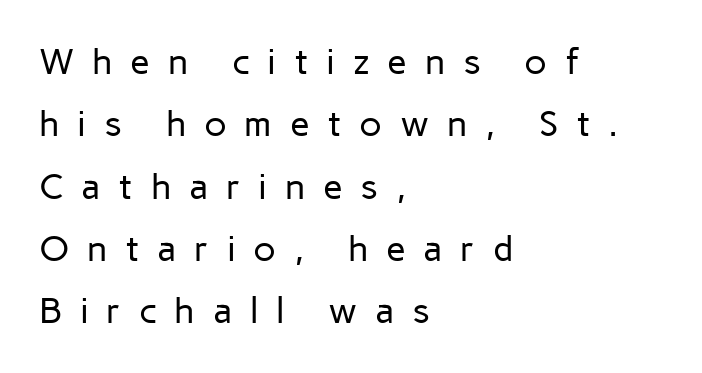
Do the characters align in a grid? No, the font is proportional. Designer's note — italics off, roman on. The horizontal fit of the characters is loose and conspicuously gappy. Serif or sans? Sans — the stroke terminals are bare.
